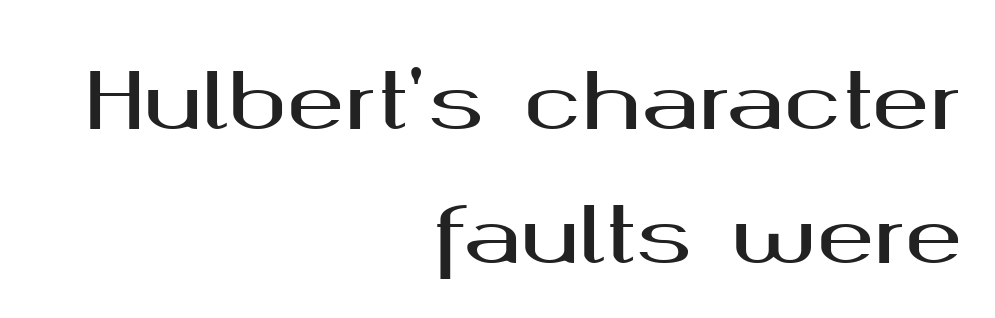
The image shows 78 px wide sans-serif type, upright; set right-aligned, line spacing 1.72x, normal letter spacing, not underlined; medium stroke contrast and a medium x-height.
